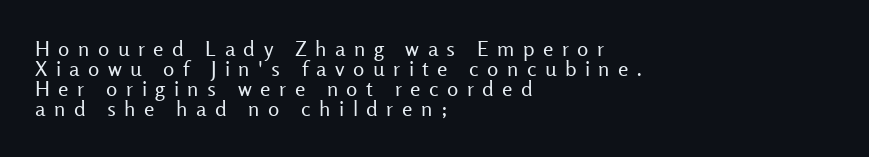
{"italic": "no", "bold": "no", "underline": "no", "align": "left", "line_spacing": "tight", "line_spacing_ratio": 0.96, "letter_spacing": "wide", "letter_spacing_em": 0.4, "glyph_px": 21}
